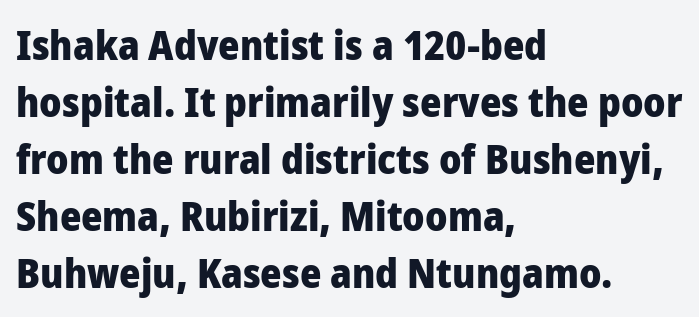
The image shows 41 px heavy sans-serif type, upright; set left-aligned, normal line spacing (1.39x), normal letter spacing, not underlined; low stroke contrast and a medium x-height.
